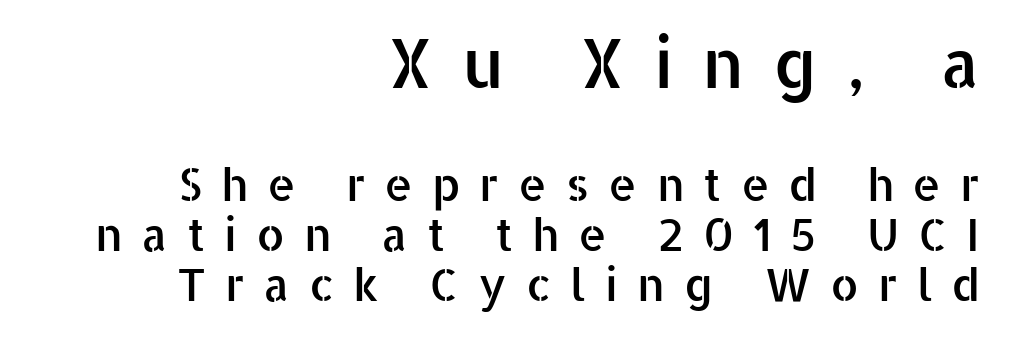
{"serif": "no", "italic": "no", "width": "normal", "stroke_contrast": "low", "x_height": "medium", "monospaced": "no", "underline": "no", "align": "right", "line_spacing": "tight", "line_spacing_ratio": 1.11, "letter_spacing": "wide", "letter_spacing_em": 0.42, "larger_block": "first", "size_ratio": 1.51, "glyph_px": 68}
